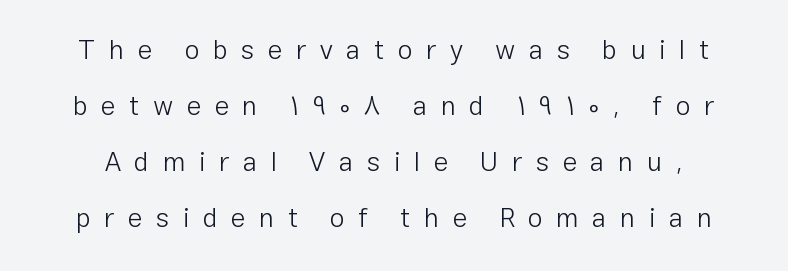
{"italic": "no", "bold": "no", "underline": "no", "line_spacing": "loose", "line_spacing_ratio": 2.08, "letter_spacing": "wide", "letter_spacing_em": 0.5, "glyph_px": 27}
